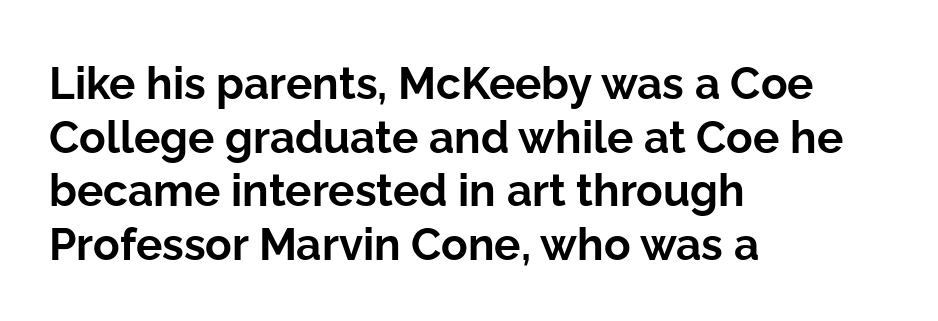
The lettering stays uniformly vertical, giving the passage a roman look. Varying glyph widths throughout — classic text-font behaviour. The compositor pushed each line to the left boundary. To sum up the face: it is a sans, with no serifs.
